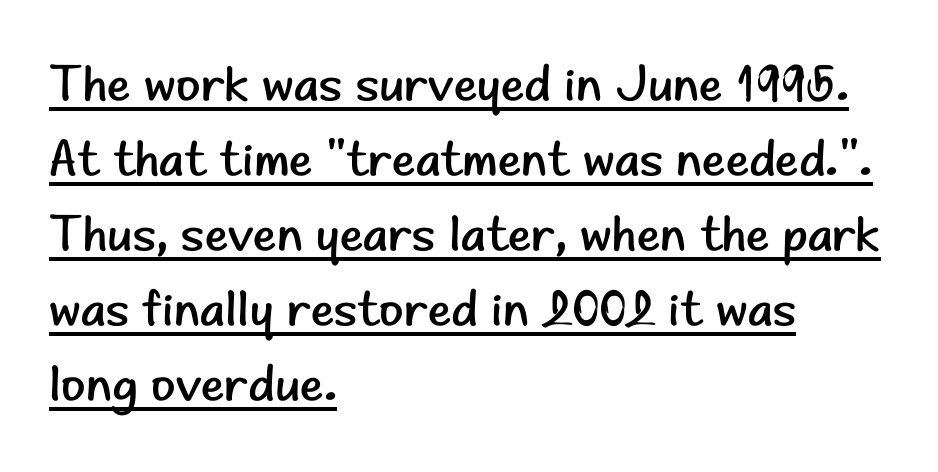
Q: Is the text bold? A: No.
Q: Is the text italic (slanted)? A: No, it is upright.
Q: Is the typeface a serif or a sans-serif typeface? A: Sans-serif.
Q: Is the text underlined? A: Yes.
Q: How is the paragraph aligned? A: Left-aligned.
Q: Is the spacing between letters normal or unusually wide? A: Normal.
Q: Is the spacing between lines tight, normal or loose? A: Normal.
Q: Width (condensed, normal, or wide)? A: Normal.
Q: Stroke contrast? A: Low.
Q: x-height? A: Small.
Q: Monospaced? A: No.
